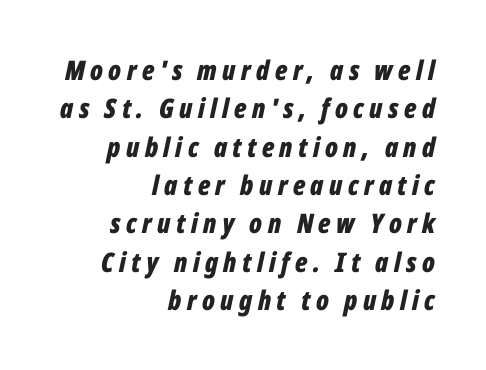
{"italic": "yes", "lean": "right", "slant_degrees": 12, "bold": "yes", "underline": "no", "align": "right", "line_spacing": "normal", "line_spacing_ratio": 1.42, "letter_spacing": "wide", "letter_spacing_em": 0.2, "glyph_px": 27}
